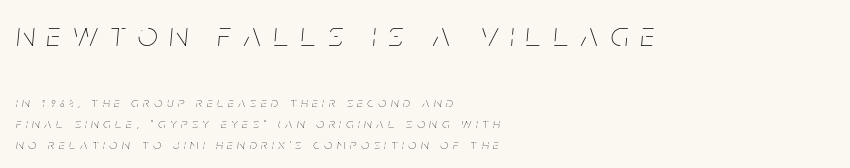
Q: Is the text bold? A: No.
Q: Is the text italic (slanted)? A: Yes, it leans right by about 5 degrees.
Q: Is the text underlined? A: No.
Q: How is the paragraph aligned? A: Left-aligned.
Q: Is the spacing between letters normal or unusually wide? A: Unusually wide.
Q: Is the spacing between lines tight, normal or loose? A: Normal.
Q: Which block of text is set in a larger size, the first (top) or the second (bottom)? A: The first (top) one.
Q: Width (condensed, normal, or wide)? A: Condensed.
Q: Stroke contrast? A: Low.
Q: x-height? A: Large.
Q: Monospaced? A: No.
